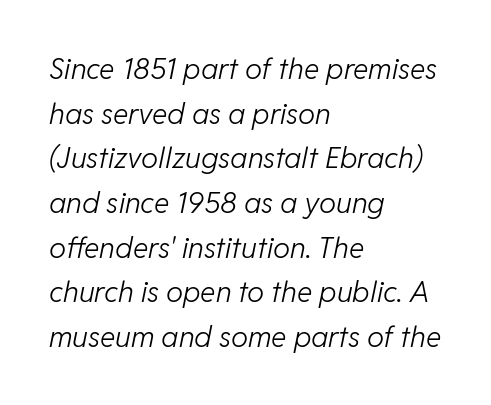
The image shows 29 px light type, italic (leaning right); set left-aligned, normal line spacing (1.54x), normal letter spacing, not underlined; low stroke contrast and a medium x-height.
